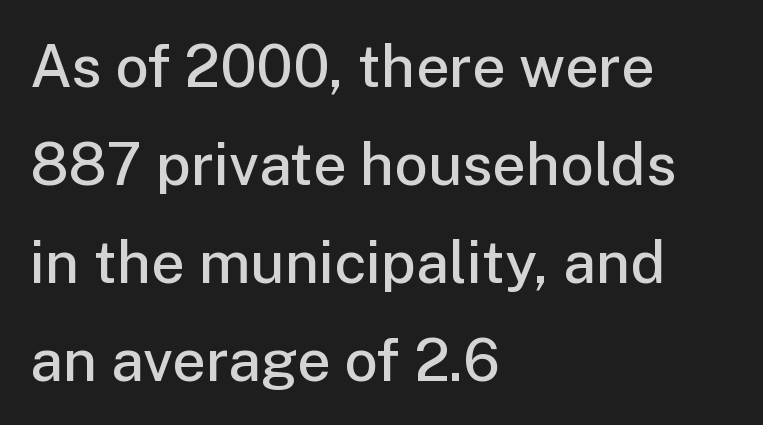
The image shows 59 px semibold sans-serif type, upright; set left-aligned, normal line spacing (1.66x), normal letter spacing, not underlined; low stroke contrast and a medium x-height.
